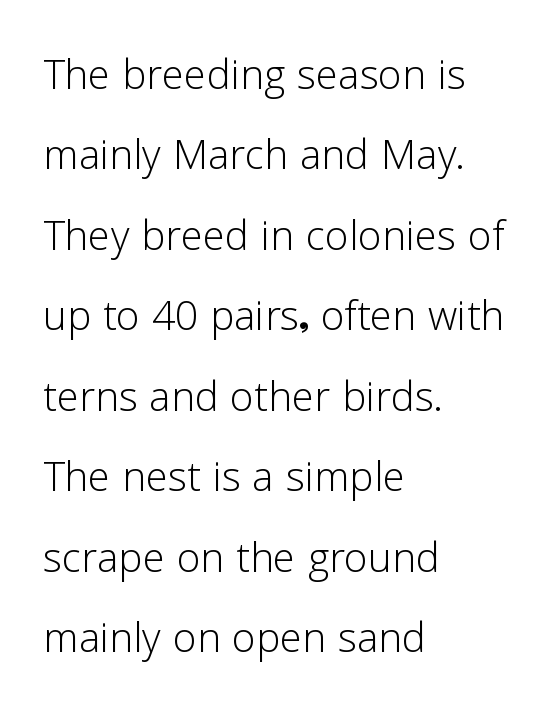
The image shows 54 px light sans-serif type, upright; set left-aligned, normal line spacing (1.49x), normal letter spacing, not underlined; low stroke contrast and a medium x-height.
